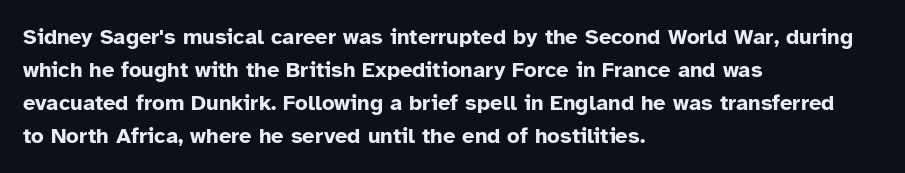
{"italic": "no", "bold": "yes", "underline": "no", "align": "left", "line_spacing": "normal", "line_spacing_ratio": 1.5, "letter_spacing": "normal", "letter_spacing_em": 0.0, "glyph_px": 22}
